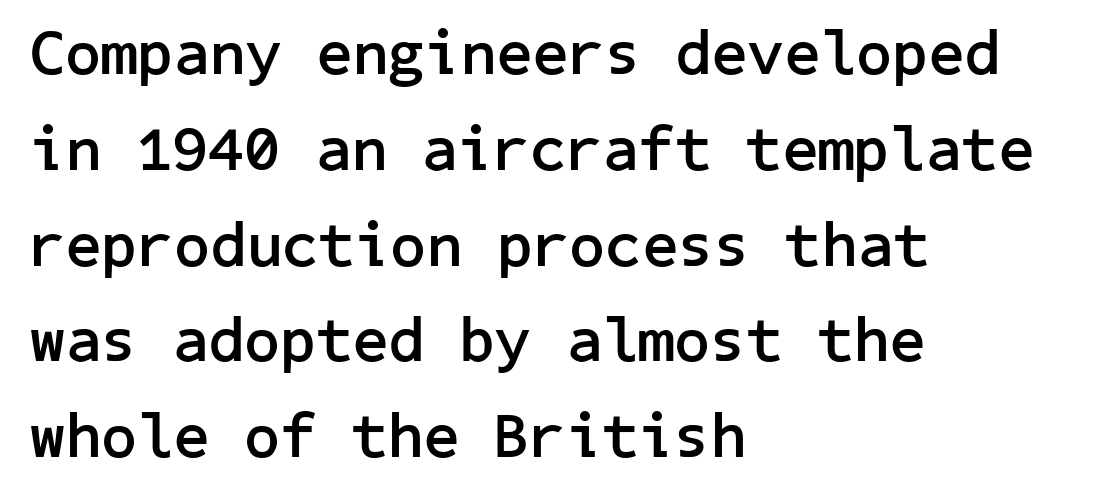
{"serif": "no", "italic": "no", "bold": "yes", "weight": "semibold", "width": "normal", "stroke_contrast": "low", "x_height": "medium", "underline": "no", "align": "left", "line_spacing": "normal", "line_spacing_ratio": 1.52, "letter_spacing": "normal", "letter_spacing_em": 0.0, "glyph_px": 63}
